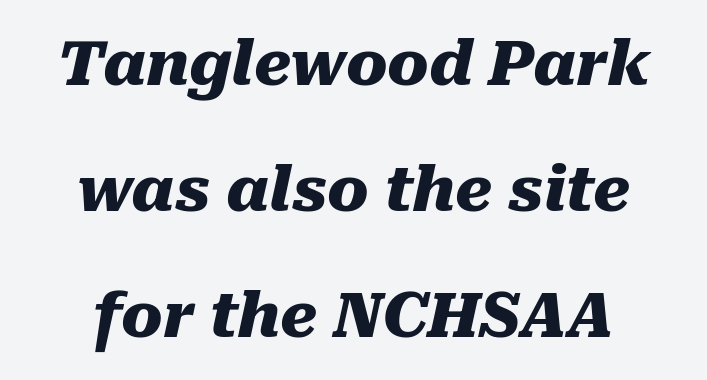
Whoever set this chose breathing room over compactness in the vertical rhythm. The glyphs have the mass of a bold cut. Looks like regular typesetting: each glyph gets only the width it needs. Compared with ordinary roman type, these characters are visibly tilted. Centered paragraph, ragged on both sides.
